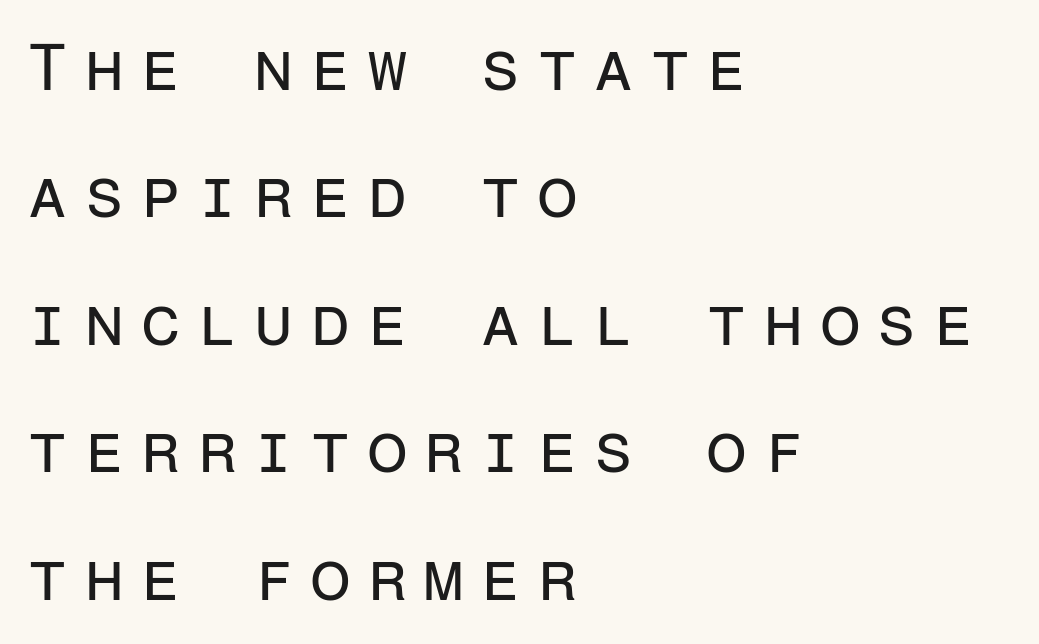
Caption: multi-line text, flush left, ragged right. Lines of text with bare space underneath. Rendered with straight, roman letterforms. This sample has the even, mechanical cadence of fixed-width lettering. You can tell from the bare stems that sans-serif type was used.
